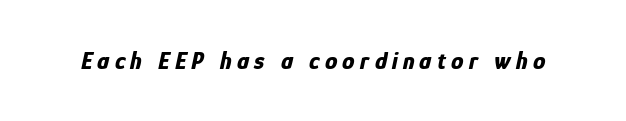
The passage shown is not underscored anywhere. A full-strength bold gives these letters their thick strokes. Characters follow at a spacing far wider than the type designer built in. If you drew a line through each stem, it would be angled.
